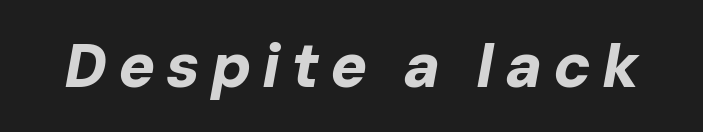
The passage shown leans; its letterforms are oblique. Bare-footed words on every line. A full-strength bold gives these letters their thick strokes. The passage shown is typed in a proportional face where columns would drift.
